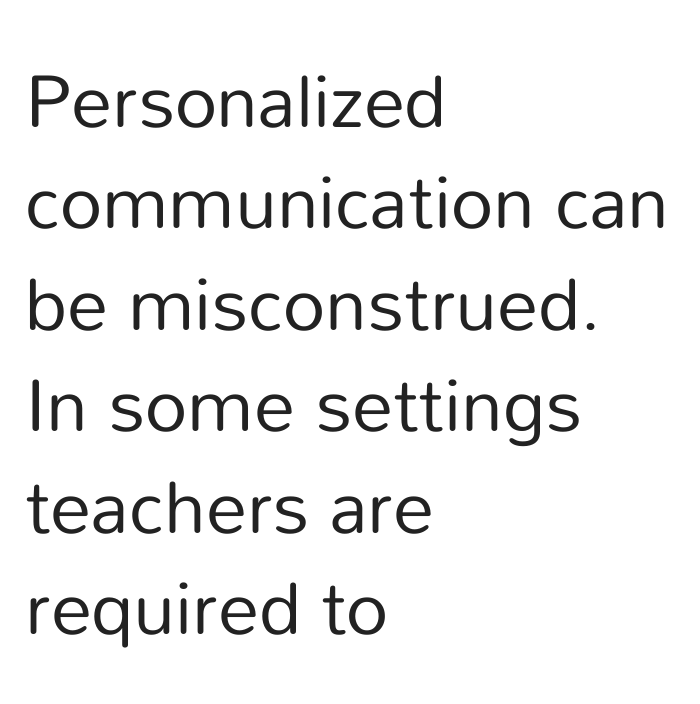
The image shows 74 px regular-weight sans-serif type, upright; set left-aligned, normal line spacing (1.37x), normal letter spacing, not underlined; low stroke contrast and a medium x-height.
